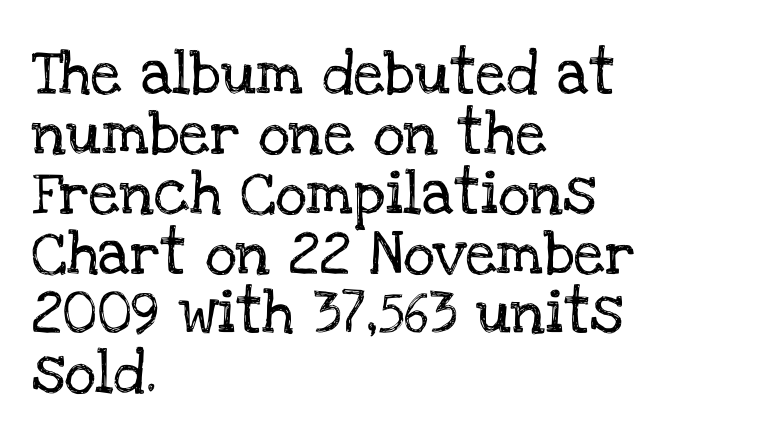
Q: Is the text italic (slanted)? A: No, it is upright.
Q: Is the typeface a serif or a sans-serif typeface? A: Serif.
Q: Is the text underlined? A: No.
Q: How is the paragraph aligned? A: Left-aligned.
Q: Is the spacing between letters normal or unusually wide? A: Normal.
Q: Is the spacing between lines tight, normal or loose? A: Normal.
Q: Width (condensed, normal, or wide)? A: Normal.
Q: Stroke contrast? A: Low.
Q: x-height? A: Large.
Q: Monospaced? A: No.
